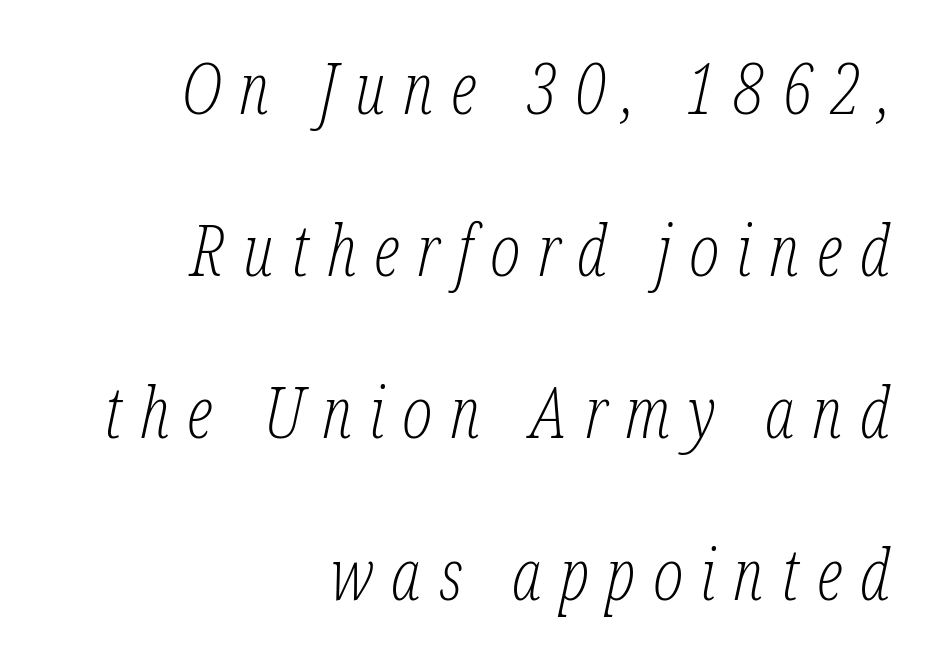
The rag falls on the left side of this text block. What stands out about the letter spacing? Its width — letters are far apart. Stems here are at most as thick as an everyday book face. Note the varied advance widths — an 'i' is clearly narrower than an 'm'.
